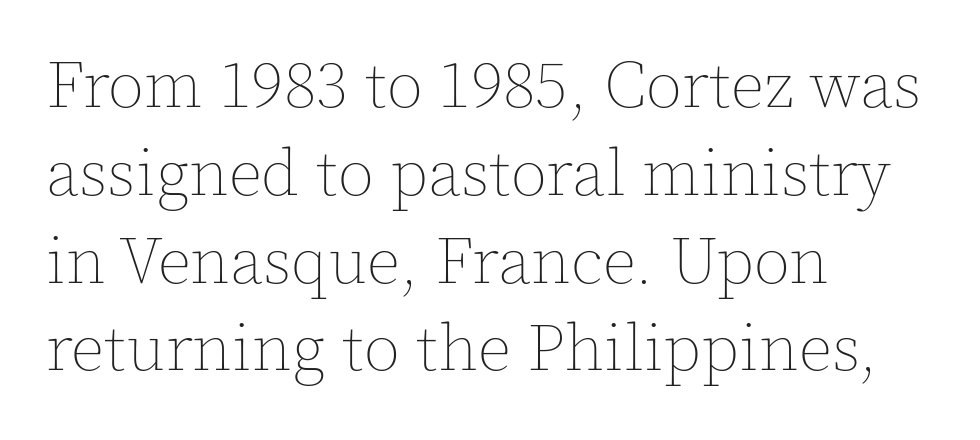
{"italic": "no", "bold": "no", "weight": "thin", "width": "normal", "x_height": "medium", "monospaced": "no", "underline": "no", "align": "left", "line_spacing": "normal", "line_spacing_ratio": 1.33, "letter_spacing": "normal", "letter_spacing_em": 0.0, "glyph_px": 66}
